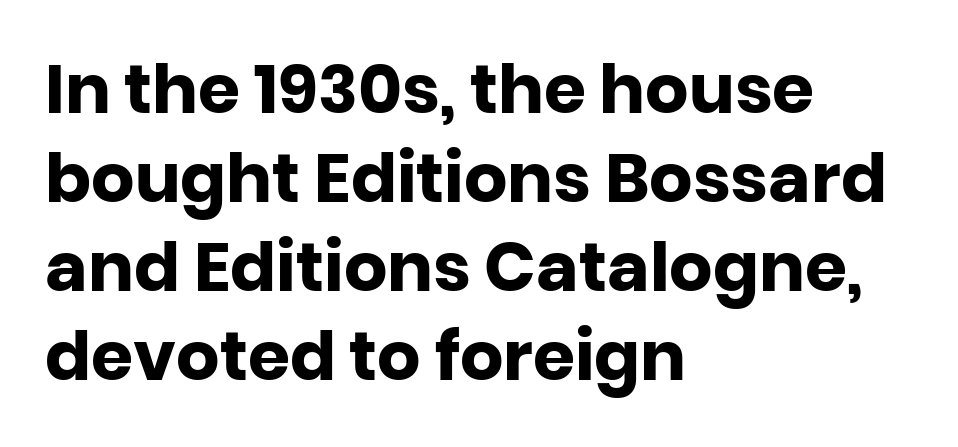
The image shows 68 px heavy sans-serif type, upright; set left-aligned, normal line spacing (1.31x), normal letter spacing, not underlined; low stroke contrast and a large x-height.
